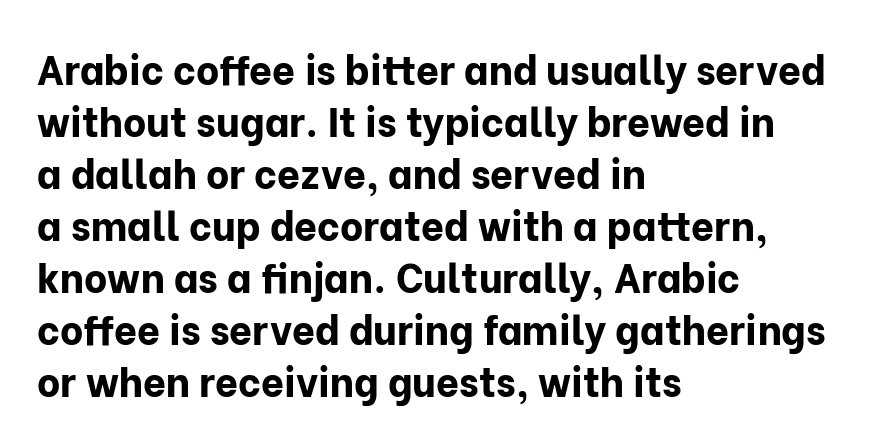
{"serif": "no", "italic": "no", "bold": "yes", "weight": "bold", "width": "normal", "stroke_contrast": "low", "x_height": "medium", "monospaced": "no", "underline": "no", "align": "left", "line_spacing": "normal", "line_spacing_ratio": 1.3, "letter_spacing": "normal", "letter_spacing_em": 0.0, "glyph_px": 40}
